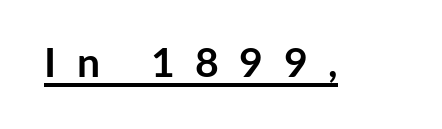
{"serif": "no", "italic": "no", "bold": "yes", "weight": "semibold", "width": "normal", "stroke_contrast": "low", "x_height": "medium", "monospaced": "no", "underline": "yes", "letter_spacing": "wide", "letter_spacing_em": 0.5, "glyph_px": 41}
